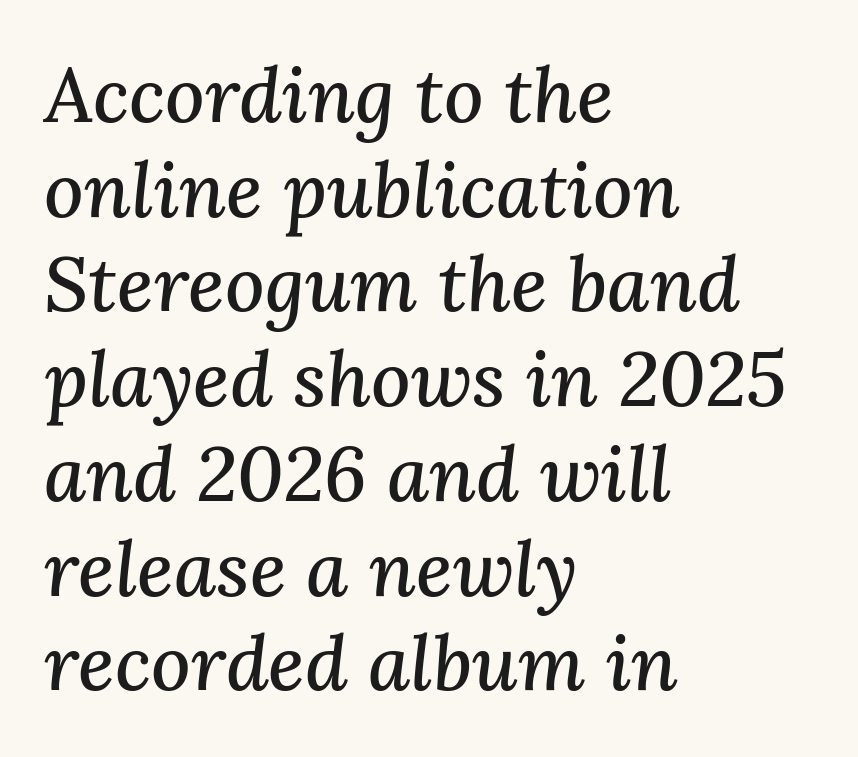
The image shows 77 px serif type, italic (leaning right); set left-aligned, line spacing 1.23x, normal letter spacing, not underlined; medium stroke contrast and a medium x-height.
